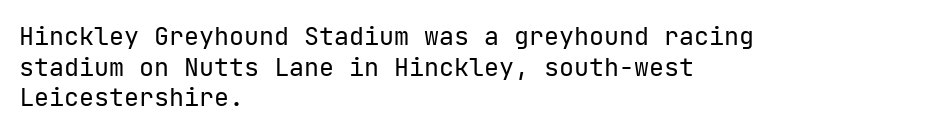
Q: Is the text bold? A: No.
Q: Is the text italic (slanted)? A: No, it is upright.
Q: Is the text underlined? A: No.
Q: How is the paragraph aligned? A: Left-aligned.
Q: Is the spacing between letters normal or unusually wide? A: Normal.
